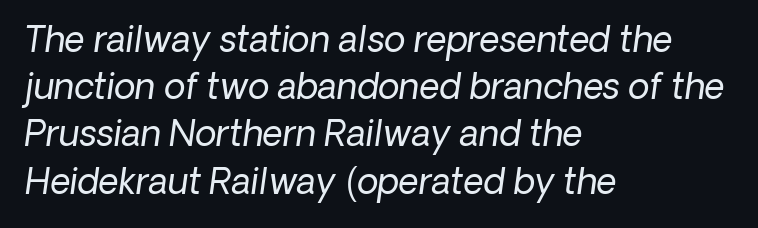
Q: Is the text bold? A: No.
Q: Is the typeface a serif or a sans-serif typeface? A: Sans-serif.
Q: Is the text underlined? A: No.
Q: How is the paragraph aligned? A: Left-aligned.
Q: Is the spacing between letters normal or unusually wide? A: Normal.
Q: Is the spacing between lines tight, normal or loose? A: Normal.
Q: Width (condensed, normal, or wide)? A: Normal.
Q: Stroke contrast? A: Low.
Q: x-height? A: Medium.
Q: Monospaced? A: No.
